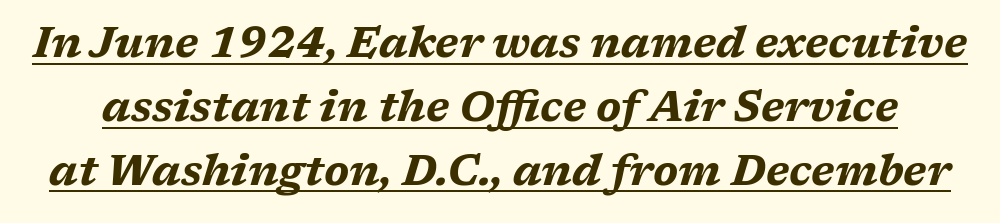
The image shows 42 px bold, wide type, italic (leaning right); set normal line spacing (1.52x), normal letter spacing, underlined; medium stroke contrast and a medium x-height.
